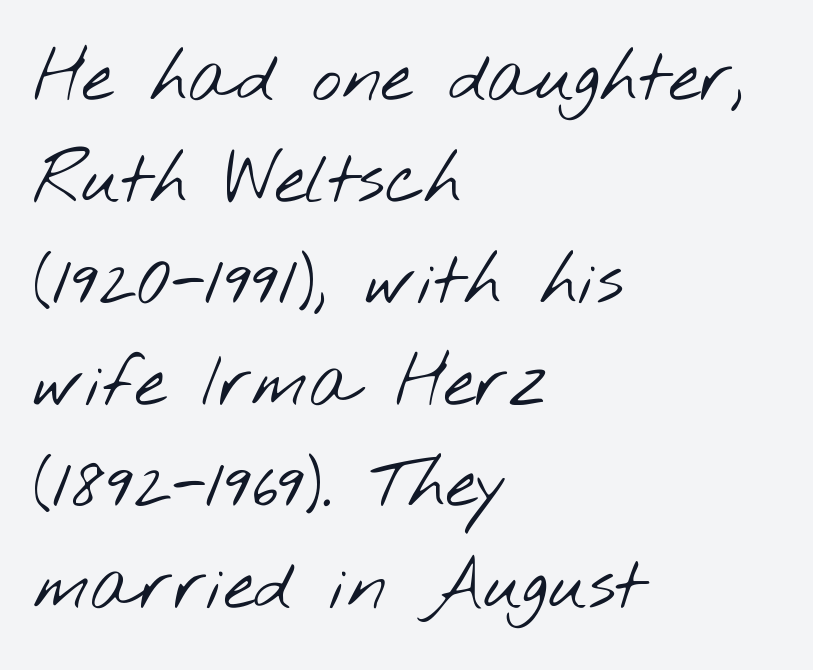
The image shows 71 px light, wide sans-serif type; set left-aligned, normal line spacing (1.43x), normal letter spacing, not underlined; low stroke contrast and a small x-height.
